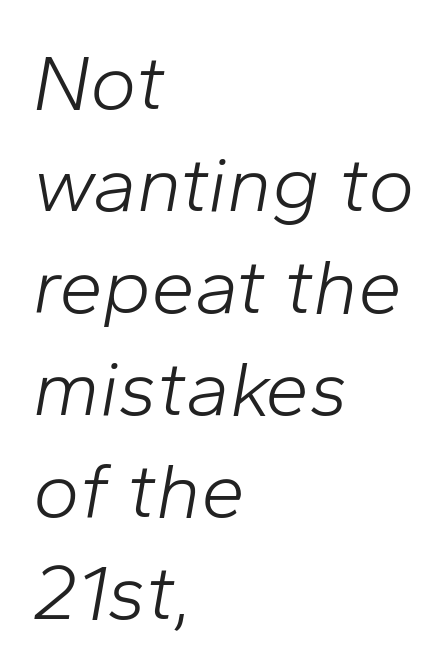
The image shows 79 px light type, italic (leaning right); set left-aligned, normal line spacing (1.29x), normal letter spacing, not underlined; low stroke contrast and a medium x-height.
